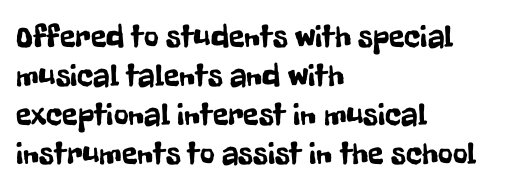
Q: Is the text italic (slanted)? A: No, it is upright.
Q: Is the typeface a serif or a sans-serif typeface? A: Sans-serif.
Q: Is the text underlined? A: No.
Q: How is the paragraph aligned? A: Left-aligned.
Q: Is the spacing between letters normal or unusually wide? A: Normal.
Q: Width (condensed, normal, or wide)? A: Condensed.
Q: Stroke contrast? A: Low.
Q: x-height? A: Medium.
Q: Monospaced? A: No.
